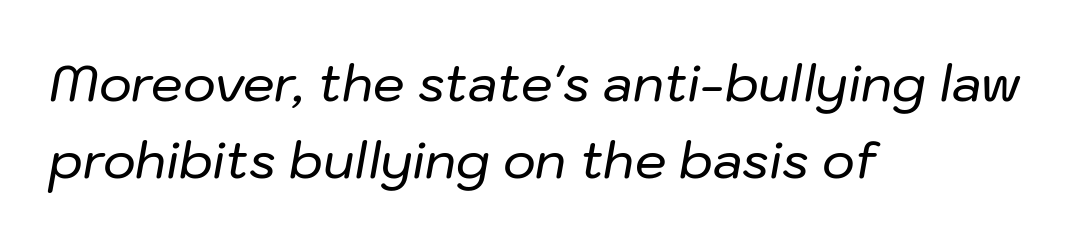
Casual observation: everything's shoved over to the left. This is oblique type, the kind used for emphasis or titles. Spacing between characters is what you'd get straight out of the box. Letters rest on an invisible, unmarked baseline.
